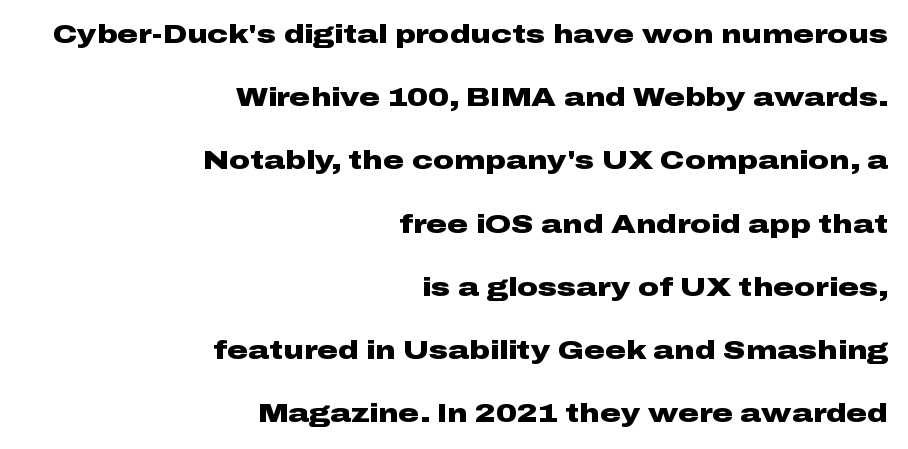
Nope, not italic — everything's standing straight. The specimen omits any rule beneath the text block's lines. Caption: standard tracking, unaltered. The glyphs have the mass of a bold cut. The vertical gap from one line to the next is large.
